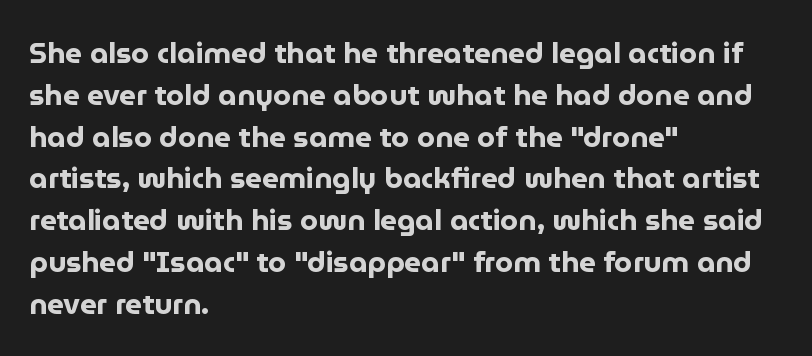
Q: Is the text bold? A: Yes.
Q: Is the text italic (slanted)? A: No, it is upright.
Q: Is the typeface a serif or a sans-serif typeface? A: Sans-serif.
Q: Is the text underlined? A: No.
Q: How is the paragraph aligned? A: Left-aligned.
Q: Is the spacing between letters normal or unusually wide? A: Normal.
Q: Is the spacing between lines tight, normal or loose? A: Normal.
Q: Width (condensed, normal, or wide)? A: Normal.
Q: Stroke contrast? A: Low.
Q: x-height? A: Medium.
Q: Monospaced? A: No.
